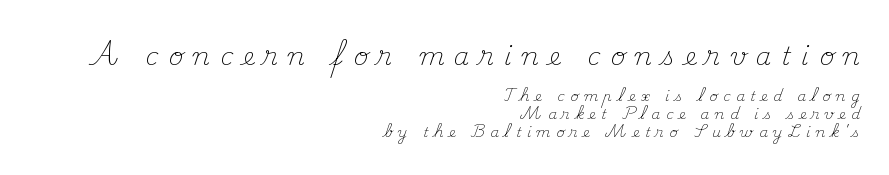
The foot of each line stays bare and open. The rendering shrinks the type as you move from the upper chunk to the lower. Horizontally, the lines are justified to the trailing edge only. Interline gaps are of average width in this sample.
